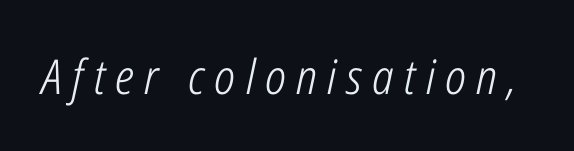
Q: Is the text bold? A: No.
Q: Is the text italic (slanted)? A: Yes, it leans right by about 12 degrees.
Q: Is the text underlined? A: No.
Q: Is the spacing between letters normal or unusually wide? A: Unusually wide.
Q: Width (condensed, normal, or wide)? A: Condensed.
Q: Stroke contrast? A: Low.
Q: x-height? A: Medium.
Q: Monospaced? A: No.
